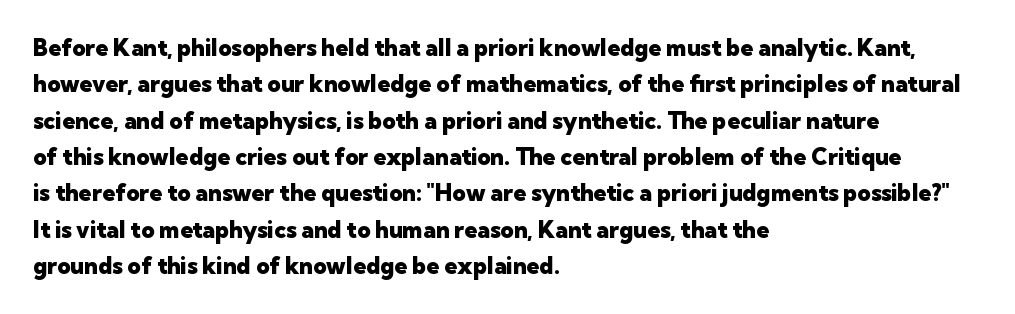
The image shows 23 px bold type, upright; set left-aligned, normal line spacing (1.58x), normal letter spacing, not underlined.
